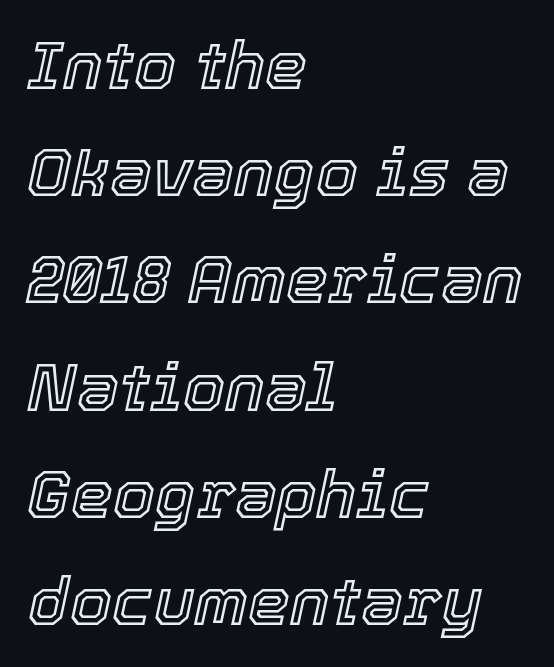
The image shows 67 px text type, italic (leaning right); set left-aligned, normal line spacing (1.6x), normal letter spacing, not underlined; a medium x-height.
